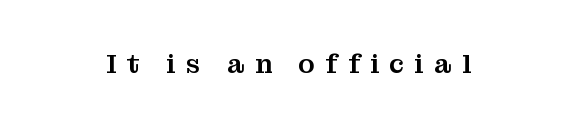
The image shows 27 px text type, upright; set unusually wide letter spacing (+0.39 em), not underlined.
